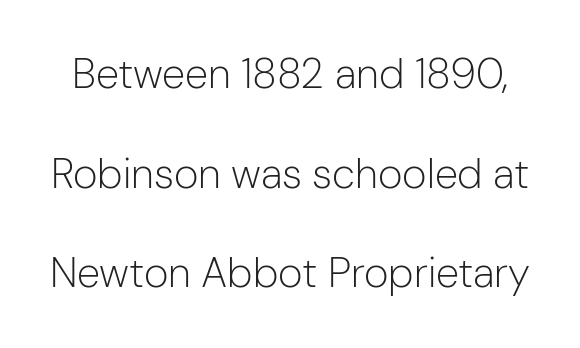
The image shows 42 px light sans-serif type, upright; set loose line spacing (2.37x), normal letter spacing, not underlined; low stroke contrast and a medium x-height.
